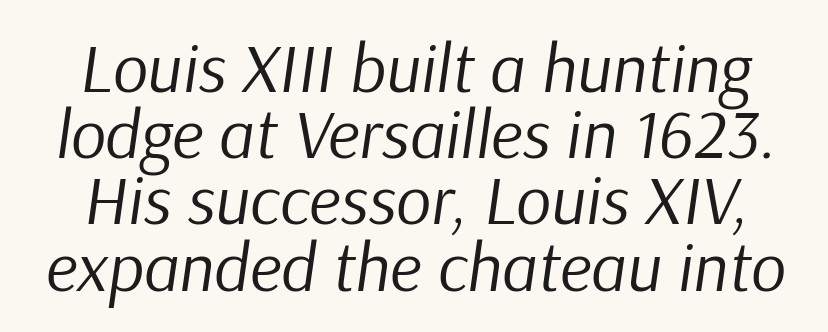
{"italic": "yes", "lean": "right", "slant_degrees": 9, "bold": "no", "weight": "regular", "width": "normal", "stroke_contrast": "low", "x_height": "medium", "monospaced": "no", "underline": "no", "line_spacing": "tight", "line_spacing_ratio": 0.96, "letter_spacing": "normal", "letter_spacing_em": 0.0, "glyph_px": 69}
